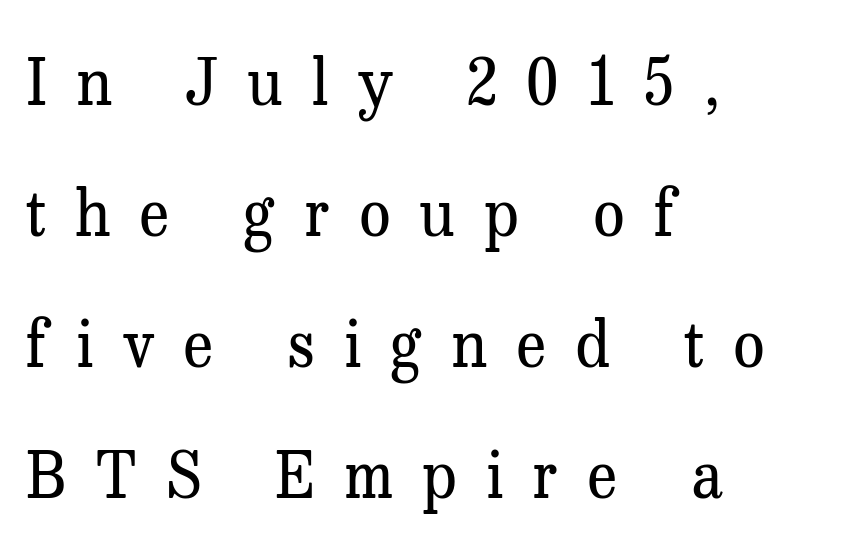
The image shows 63 px regular-weight serif type, upright; set left-aligned, loose line spacing (2.08x), unusually wide letter spacing (+0.46 em), not underlined; medium stroke contrast and a medium x-height.
